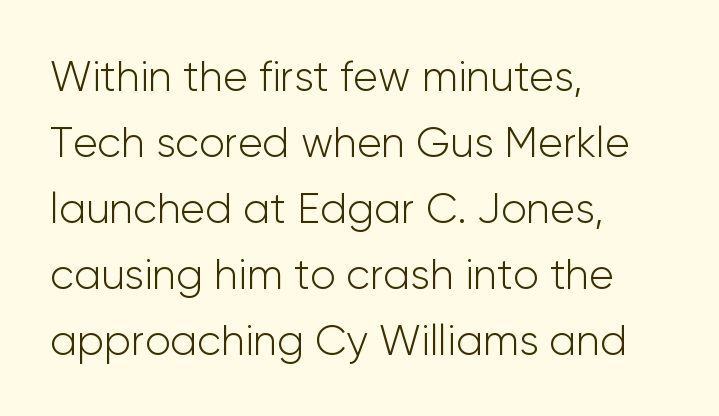
Posture: upright roman. Heft: none added — not bold. Each letter keeps its own natural width here, so spacing adapts to shape. Horizontal bands of white between lines are of average thickness. These lines keep a tight, regular rhythm from letter to letter.
